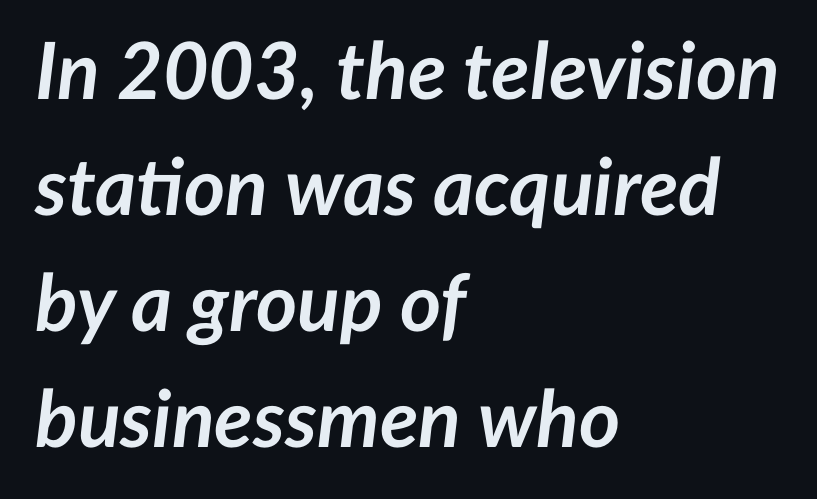
The lines are quadded left. The area under the type is left untouched. Is this a fixed-width face? No — the glyphs have proportional, varying widths. Stroke thickness is high; the sample reads as a true bold. The rows are spaced the way most documents space them.
